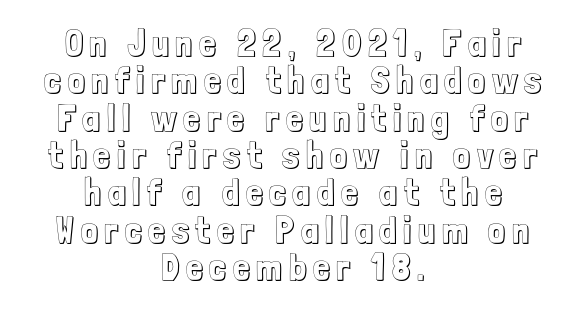
{"italic": "no", "width": "condensed", "x_height": "medium", "monospaced": "no", "underline": "no", "align": "center", "line_spacing": "tight", "line_spacing_ratio": 1.01, "glyph_px": 37}
